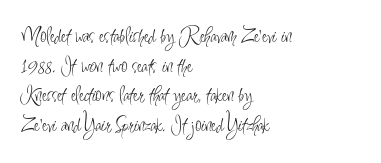
Q: Is the text bold? A: No.
Q: Is the text underlined? A: No.
Q: How is the paragraph aligned? A: Left-aligned.
Q: Is the spacing between letters normal or unusually wide? A: Normal.
Q: Is the spacing between lines tight, normal or loose? A: Normal.
